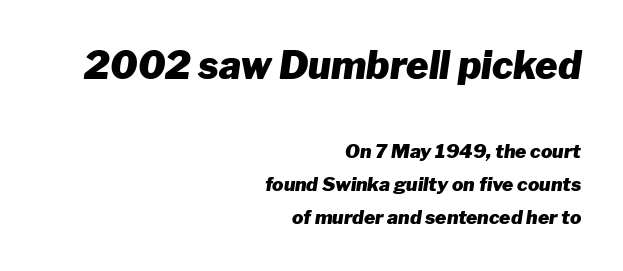
The image shows 38 px heavy type, italic (leaning right); set right-aligned, line spacing 1.74x, normal letter spacing, not underlined; the first (top) block is 2.0x larger; low stroke contrast and a medium x-height.
